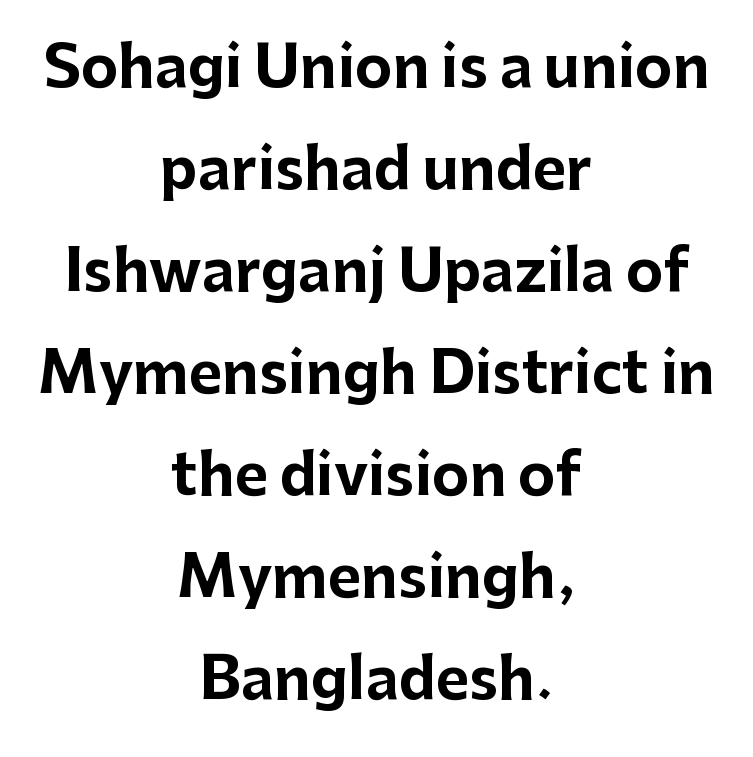
Nobody touched the tracking dial on this one. Nothing sits at the stroke ends, so this counts as sans-serif. Looks like regular typesetting: each glyph gets only the width it needs. Heavy, bold letterforms.
